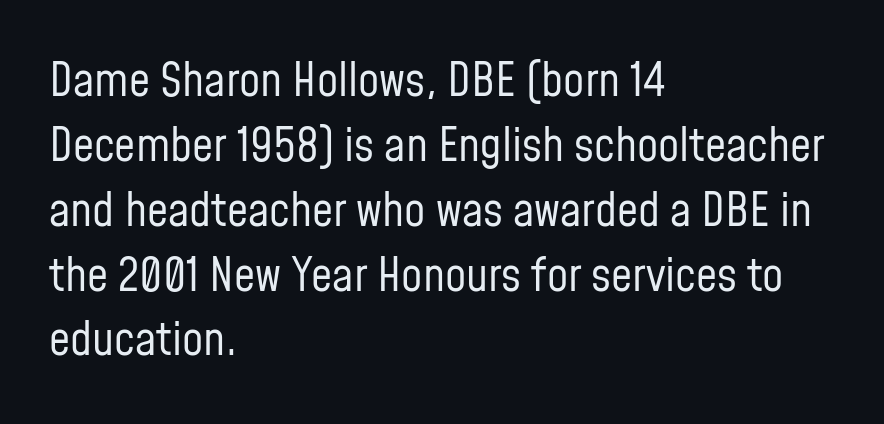
Has an underline been added? It has not. Honestly, the row spacing looks completely unremarkable. Posture: vertical. A typesetter would call this zero additional tracking. The lines are quadded left.
